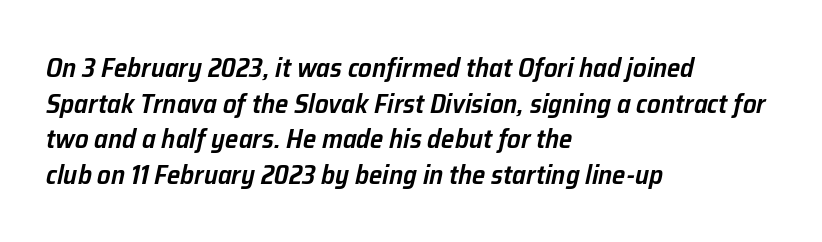
{"italic": "yes", "lean": "right", "slant_degrees": 12, "bold": "semi", "underline": "no", "align": "left", "line_spacing": "normal", "line_spacing_ratio": 1.32, "letter_spacing": "normal", "letter_spacing_em": 0.0, "glyph_px": 27}
